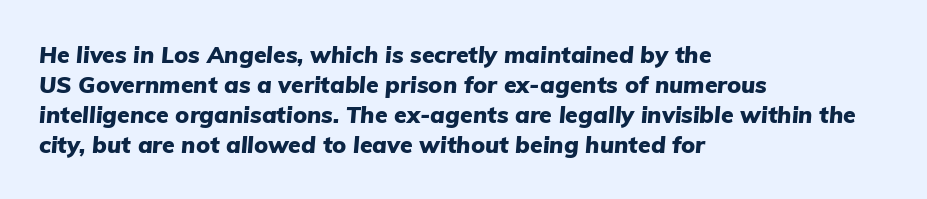
{"italic": "yes", "lean": "right", "slant_degrees": 5, "bold": "yes", "underline": "no", "align": "left", "line_spacing": "normal", "line_spacing_ratio": 1.31, "letter_spacing": "normal", "letter_spacing_em": 0.0, "glyph_px": 23}
